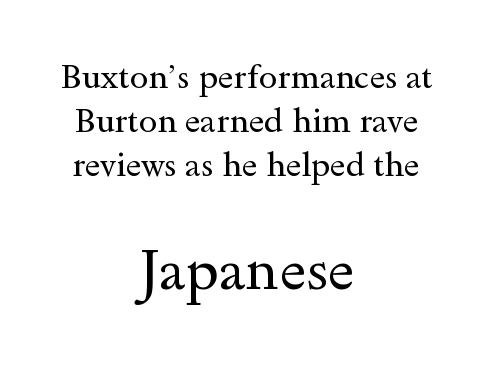
I'd call this a serif setting — the letters wear small feet. Which margin do the lines hug? Neither — every line sits in the middle. Heaviness? Minimal to ordinary, like unemphasized prose. Scale increases going downward across the two blocks. Do the characters align in a grid? No, the font is proportional.
